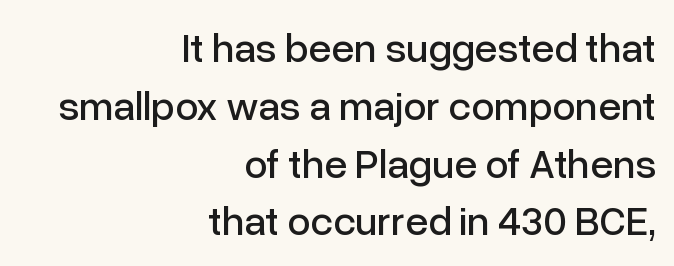
{"serif": "no", "italic": "no", "width": "normal", "stroke_contrast": "low", "x_height": "medium", "monospaced": "no", "underline": "no", "align": "right", "line_spacing": "normal", "line_spacing_ratio": 1.41, "letter_spacing": "normal", "letter_spacing_em": 0.0, "glyph_px": 41}
